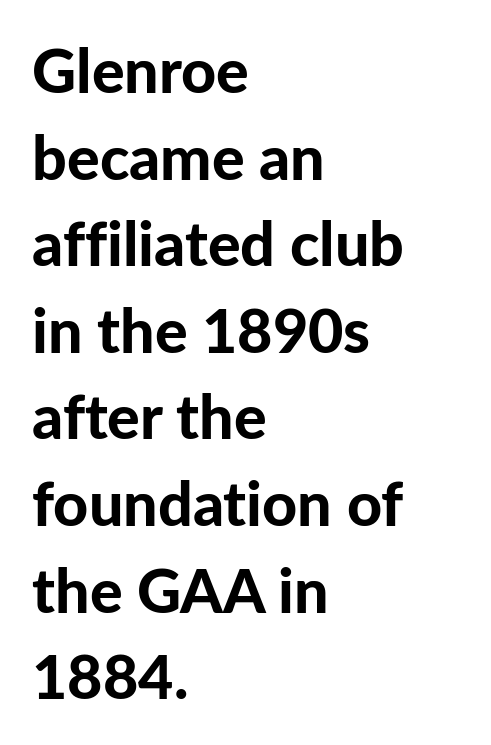
The image shows 61 px bold sans-serif type, upright; set left-aligned, normal line spacing (1.42x), normal letter spacing, not underlined; low stroke contrast and a medium x-height.
